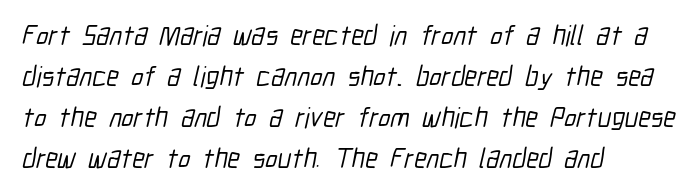
The image shows 28 px condensed sans-serif type; set left-aligned, normal line spacing (1.47x), normal letter spacing, not underlined; low stroke contrast and a medium x-height.
